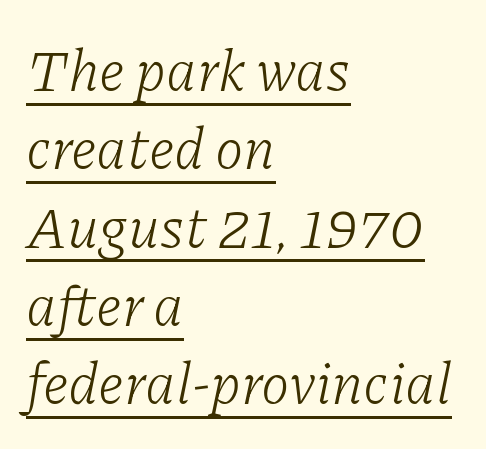
{"serif": "yes", "italic": "yes", "lean": "right", "slant_degrees": 11, "bold": "no", "weight": "light", "width": "normal", "stroke_contrast": "low", "x_height": "medium", "monospaced": "no", "underline": "yes", "align": "left", "line_spacing": "normal", "line_spacing_ratio": 1.35, "letter_spacing": "normal", "letter_spacing_em": 0.0, "glyph_px": 58}
